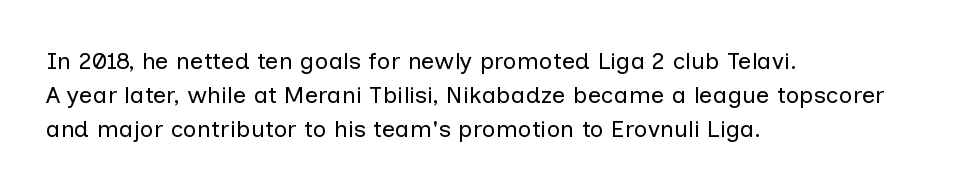
Just letters on the line, the space beneath them empty. The lines sit at an ordinary, default distance from one another. Reading down the block, your eye returns to a fixed left position each line. Think standard paragraph weight, or any step lighter than that.
